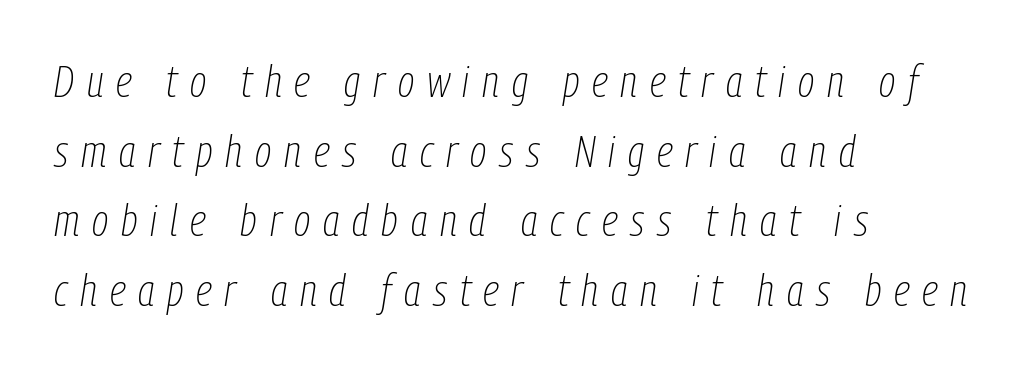
The image shows 44 px thin, condensed type, italic (leaning right); set left-aligned, normal line spacing (1.58x), unusually wide letter spacing (+0.29 em), not underlined; low stroke contrast and a medium x-height.
